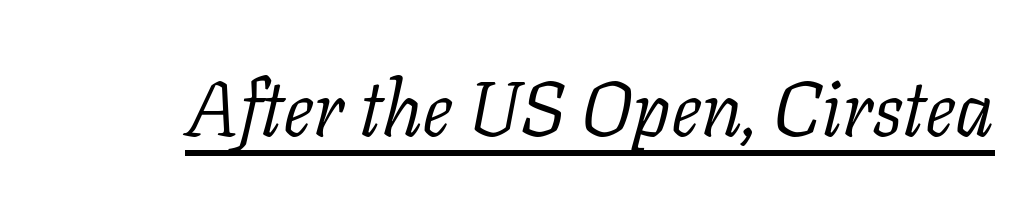
The image shows 77 px light serif type, italic (leaning right); set normal letter spacing, underlined; low stroke contrast and a medium x-height.
